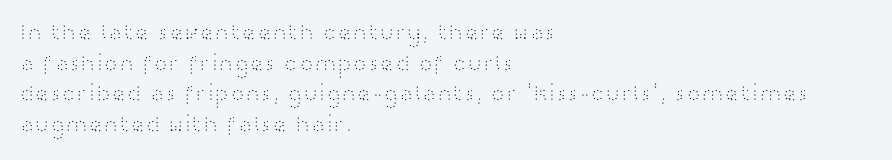
Q: Is the text bold? A: No.
Q: Is the text italic (slanted)? A: No, it is upright.
Q: Is the text underlined? A: No.
Q: How is the paragraph aligned? A: Left-aligned.
Q: Is the spacing between letters normal or unusually wide? A: Normal.
Q: Is the spacing between lines tight, normal or loose? A: Normal.
